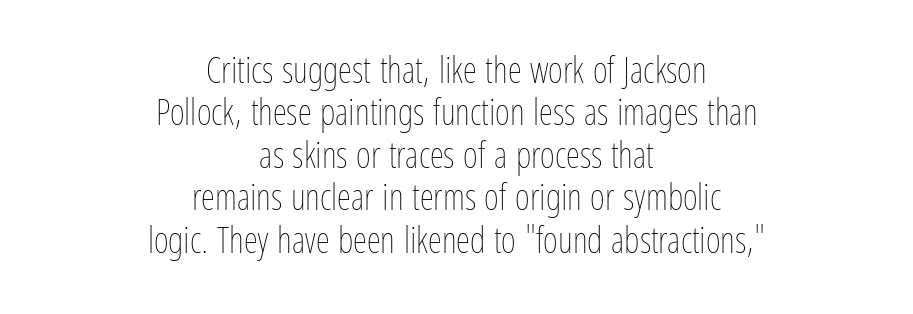
Q: Is the text bold? A: No.
Q: Is the text italic (slanted)? A: No, it is upright.
Q: Is the text underlined? A: No.
Q: How is the paragraph aligned? A: Centered.
Q: Is the spacing between letters normal or unusually wide? A: Normal.
Q: Width (condensed, normal, or wide)? A: Condensed.
Q: Stroke contrast? A: Low.
Q: x-height? A: Medium.
Q: Monospaced? A: No.
